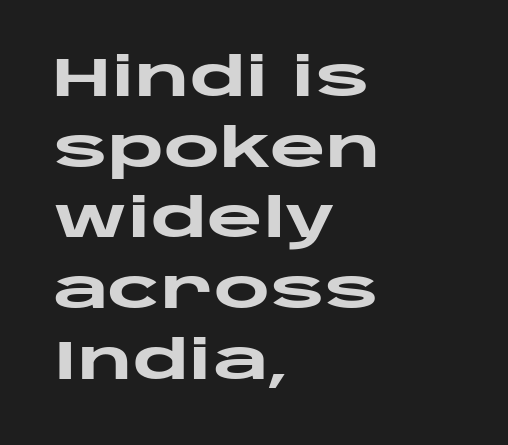
The image shows 54 px heavy, wide sans-serif type, upright; set left-aligned, normal line spacing (1.31x), normal letter spacing, not underlined; low stroke contrast and a large x-height.
